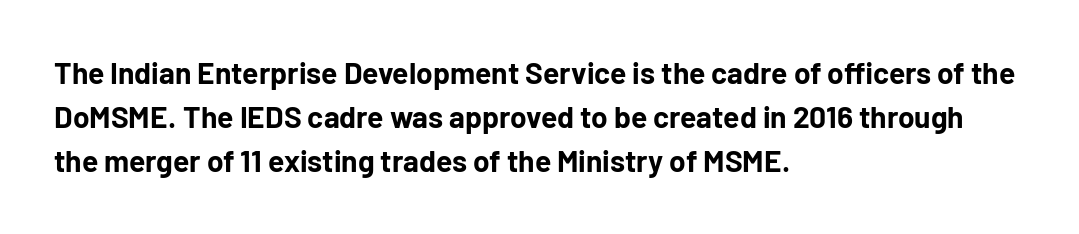
The image shows 30 px bold sans-serif type, upright; set left-aligned, normal line spacing (1.47x), normal letter spacing, not underlined; low stroke contrast and a medium x-height.
